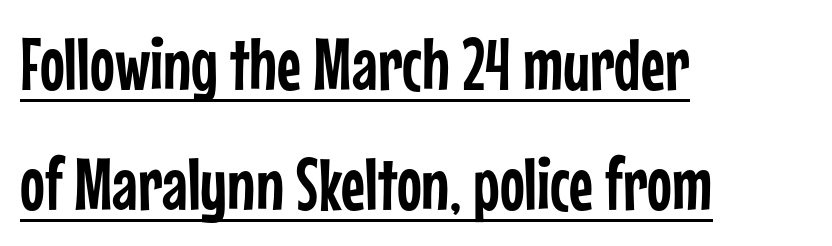
The image shows 74 px condensed sans-serif type, upright; set left-aligned, normal line spacing (1.62x), normal letter spacing, underlined; low stroke contrast and a medium x-height.
